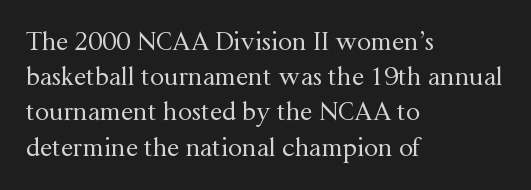
The image shows 25 px text type, upright; set left-aligned, normal line spacing (1.41x), normal letter spacing, not underlined.
